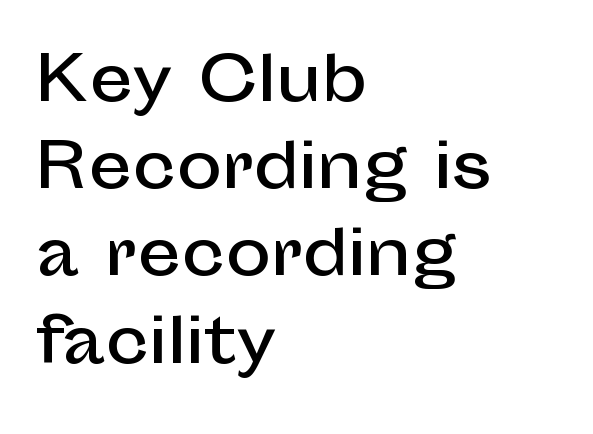
{"serif": "no", "italic": "no", "width": "normal", "stroke_contrast": "low", "x_height": "medium", "monospaced": "no", "underline": "no", "align": "left", "line_spacing": "normal", "line_spacing_ratio": 1.43, "letter_spacing": "normal", "letter_spacing_em": 0.0, "glyph_px": 61}
